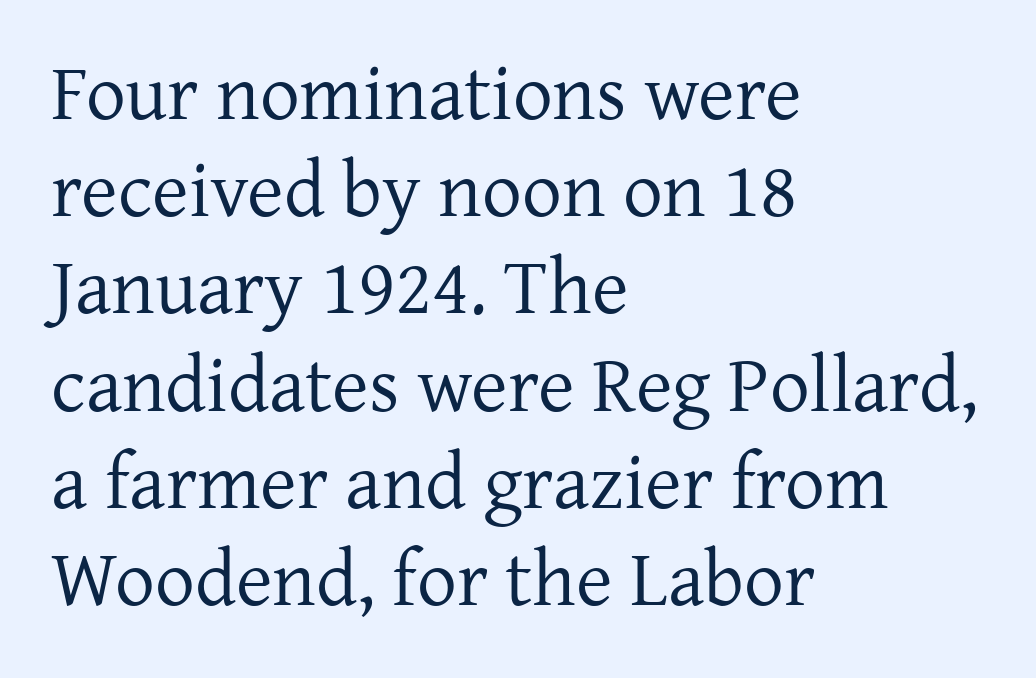
The image shows 79 px regular-weight serif type, upright; set left-aligned, line spacing 1.23x, normal letter spacing, not underlined; low stroke contrast and a medium x-height.
